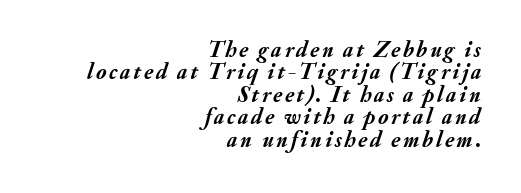
{"italic": "yes", "lean": "right", "slant_degrees": 20, "bold": "yes", "underline": "no", "align": "right", "line_spacing": "tight", "line_spacing_ratio": 1.02, "glyph_px": 22}
